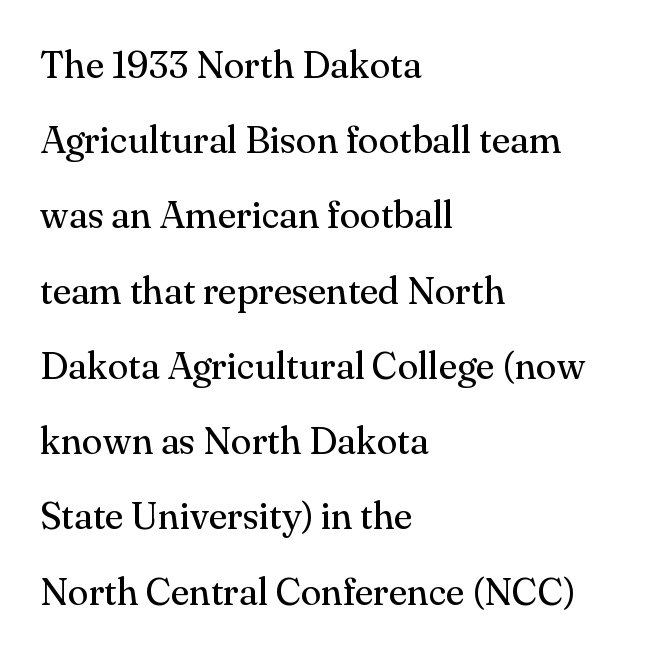
The image shows 38 px regular-weight serif type, upright; set left-aligned, loose line spacing (1.98x), normal letter spacing, not underlined; medium stroke contrast and a small x-height.
